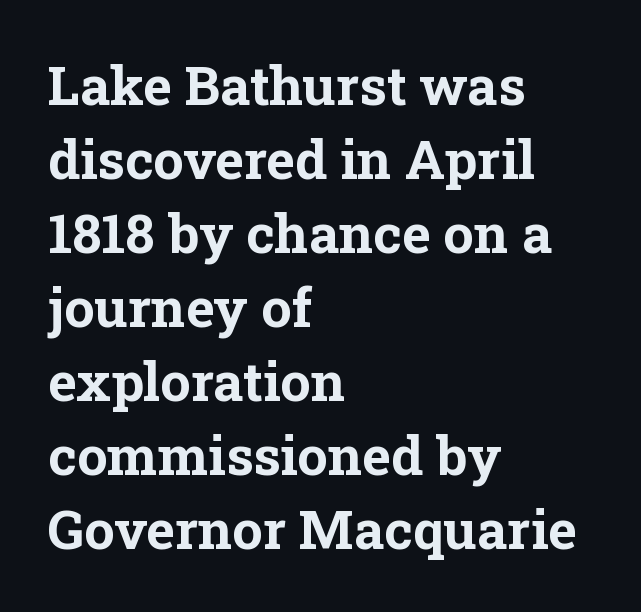
The image shows 54 px bold serif type, upright; set left-aligned, normal line spacing (1.37x), normal letter spacing, not underlined; low stroke contrast and a medium x-height.
